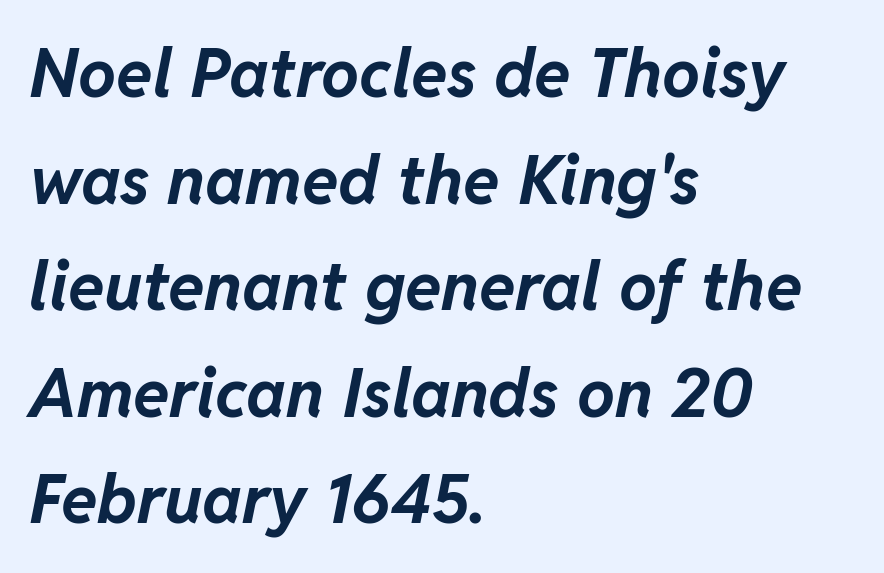
{"italic": "yes", "lean": "right", "slant_degrees": 11, "bold": "yes", "weight": "bold", "width": "normal", "stroke_contrast": "low", "x_height": "medium", "monospaced": "no", "underline": "no", "align": "left", "line_spacing": "normal", "line_spacing_ratio": 1.59, "letter_spacing": "normal", "letter_spacing_em": 0.0, "glyph_px": 67}
